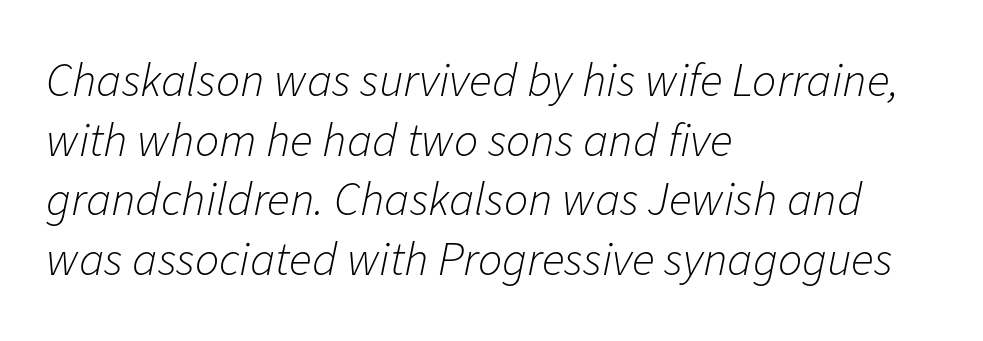
{"italic": "yes", "lean": "right", "slant_degrees": 11, "bold": "no", "weight": "light", "width": "normal", "stroke_contrast": "low", "x_height": "medium", "monospaced": "no", "underline": "no", "align": "left", "line_spacing_ratio": 1.24, "letter_spacing": "normal", "letter_spacing_em": 0.0, "glyph_px": 48}
